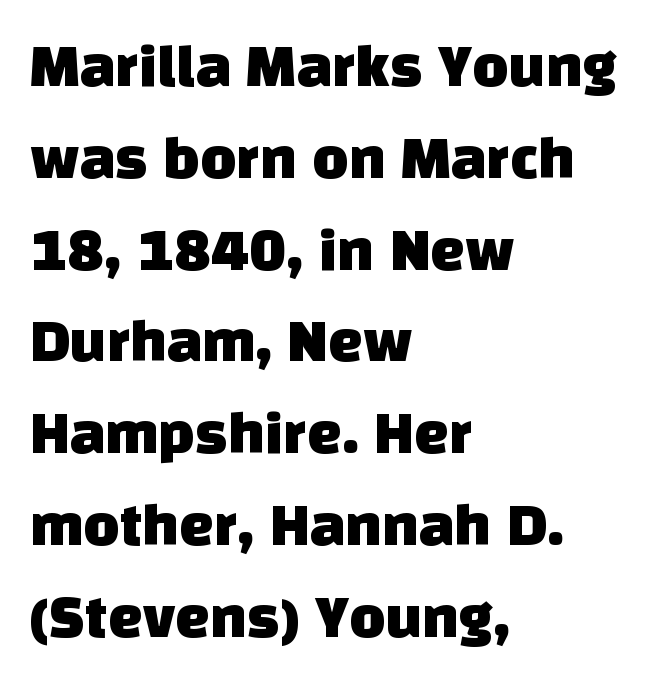
The image shows 62 px sans-serif type; set left-aligned, normal line spacing (1.48x), normal letter spacing, not underlined; low stroke contrast and a large x-height.
